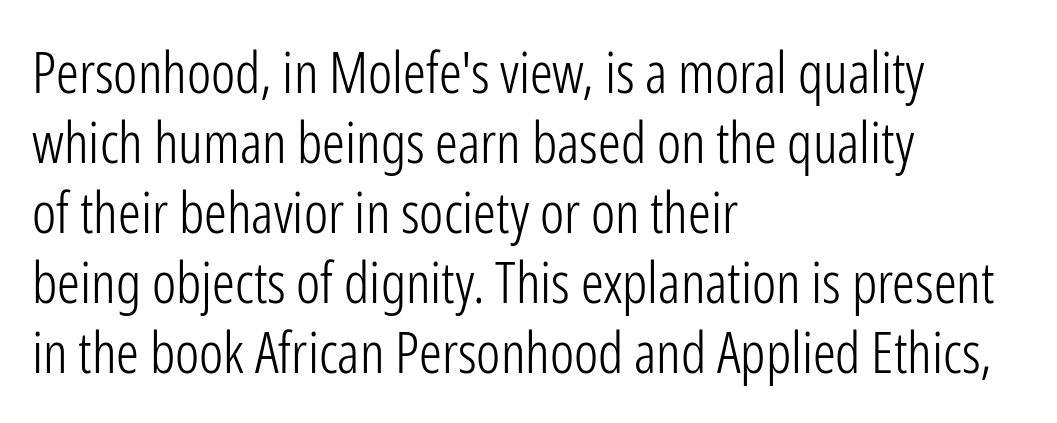
Nobody drew a line under any word here. Ascenders rise straight up at ninety degrees. Line beginnings align vertically; line endings do not. Observe the absence of serifs on each vertical stroke in this sample. You could not count columns in this text — the font is proportionally spaced. Tracking value appears to be zero — textbook default spacing.
